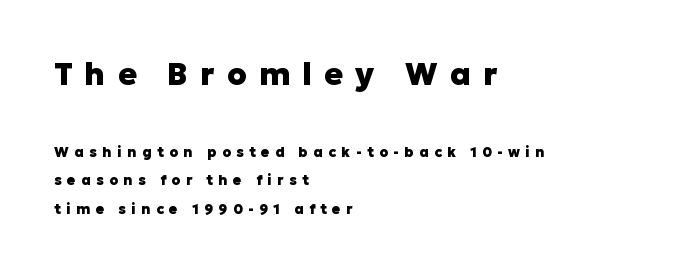
{"serif": "no", "italic": "no", "bold": "yes", "weight": "heavy", "width": "normal", "stroke_contrast": "low", "x_height": "medium", "monospaced": "no", "underline": "no", "align": "left", "line_spacing": "loose", "line_spacing_ratio": 2.06, "letter_spacing": "wide", "letter_spacing_em": 0.39, "larger_block": "first", "size_ratio": 2.21, "glyph_px": 31}
